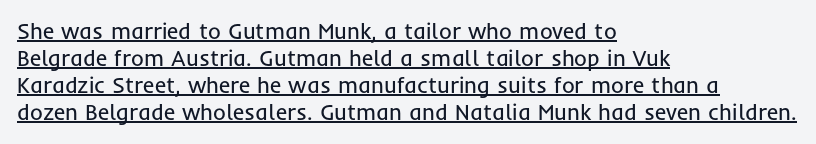
Q: Is the text bold? A: No.
Q: Is the text italic (slanted)? A: No, it is upright.
Q: Is the text underlined? A: Yes.
Q: How is the paragraph aligned? A: Left-aligned.
Q: Is the spacing between letters normal or unusually wide? A: Normal.
